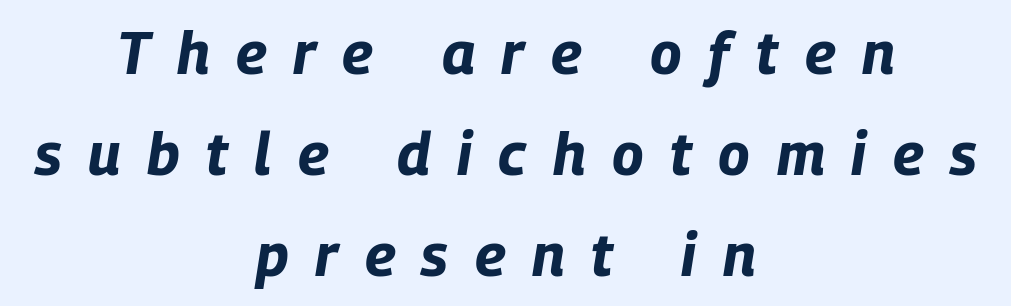
Q: Is the text bold? A: Yes.
Q: Is the text italic (slanted)? A: Yes, it leans right by about 9 degrees.
Q: Is the text underlined? A: No.
Q: How is the paragraph aligned? A: Centered.
Q: Is the spacing between letters normal or unusually wide? A: Unusually wide.
Q: Width (condensed, normal, or wide)? A: Condensed.
Q: Stroke contrast? A: Low.
Q: x-height? A: Large.
Q: Monospaced? A: No.
